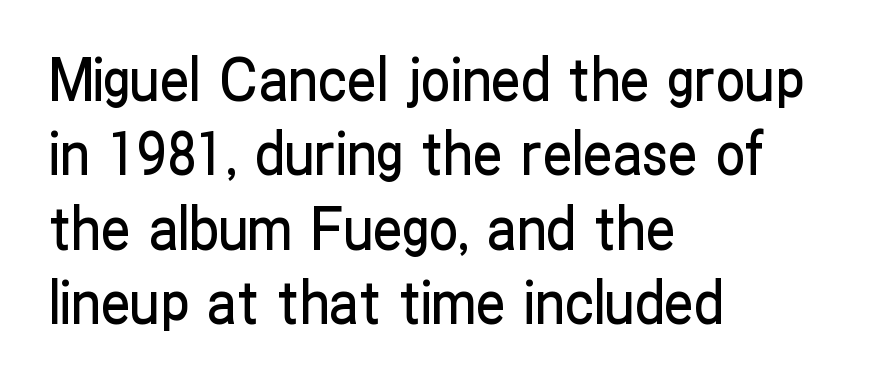
The image shows 59 px condensed sans-serif type, upright; set left-aligned, normal line spacing (1.26x), normal letter spacing, not underlined; low stroke contrast and a medium x-height.
